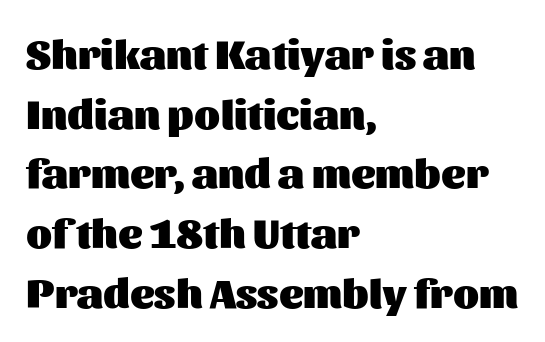
The image shows 42 px heavy sans-serif type, upright; set left-aligned, normal line spacing (1.42x), normal letter spacing, not underlined; medium stroke contrast and a medium x-height.
